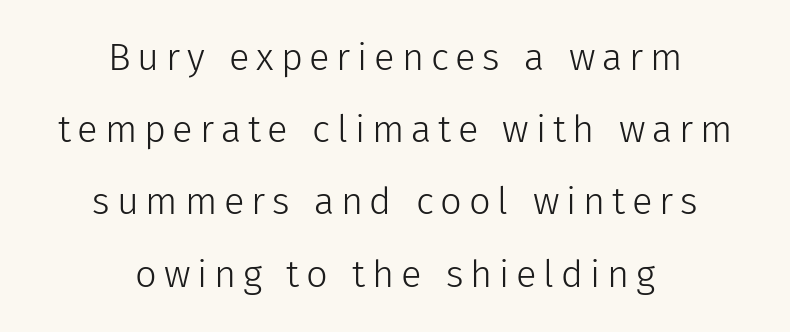
{"serif": "no", "italic": "no", "bold": "no", "weight": "light", "width": "normal", "stroke_contrast": "low", "x_height": "medium", "monospaced": "no", "underline": "no", "align": "center", "line_spacing": "loose", "line_spacing_ratio": 1.9, "glyph_px": 38}
